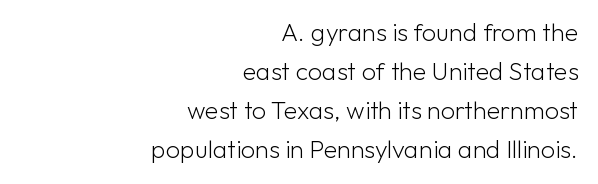
The image shows 25 px text type, upright; set right-aligned, normal line spacing (1.56x), normal letter spacing, not underlined.
